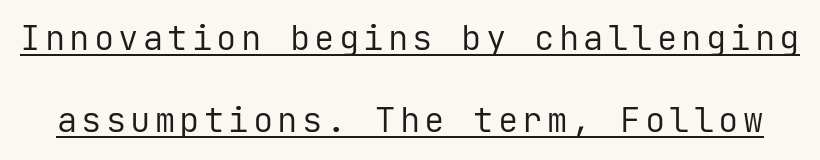
The vertical gap from one line to the next is large. Each letter, wide or thin by design, is forced into the same width here. Compared with a typical body face, this is equally light or lighter still. The rendered words wear a rule along their underside. A typesetter would label this face a sans. When letters stand straight like this, we call the style roman or upright.
